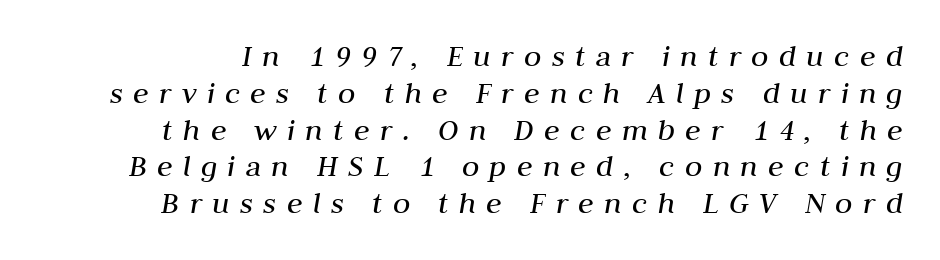
Italic: yes, the glyphs are oblique. What's the leading like? Squeezed, with rows nearly overlapping. Tracking here is generous; glyphs stand well apart from one another. Spacing verdict: proportional, widths tailored to each character. The characters are drawn with everyday or finer stroke widths. The passage shown is not underscored anywhere.
